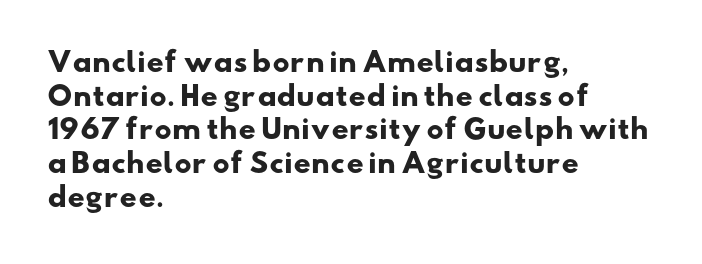
The image shows 27 px bold type; set left-aligned, normal line spacing (1.25x), normal letter spacing, not underlined.
